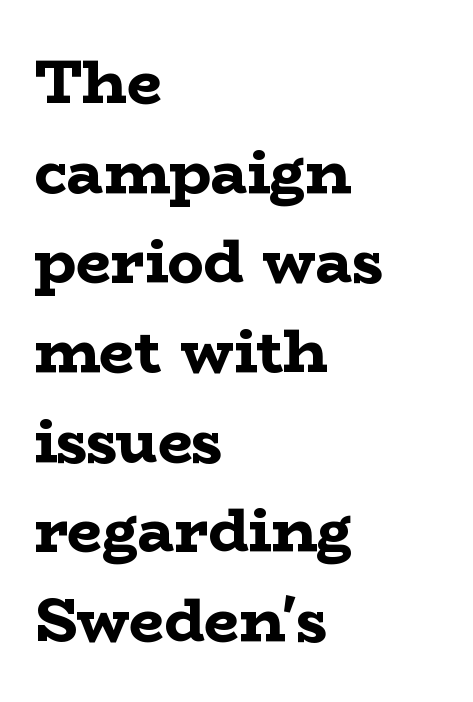
Is there much room between lines? A standard amount, neither cramped nor airy. Posture: vertical. Leftover space on each line is placed entirely after the last word. Honestly, the letter spacing is just normal — you wouldn't notice it. The font family rendered here belongs to the serif group. These lines are rendered in a variable-pitch font.
